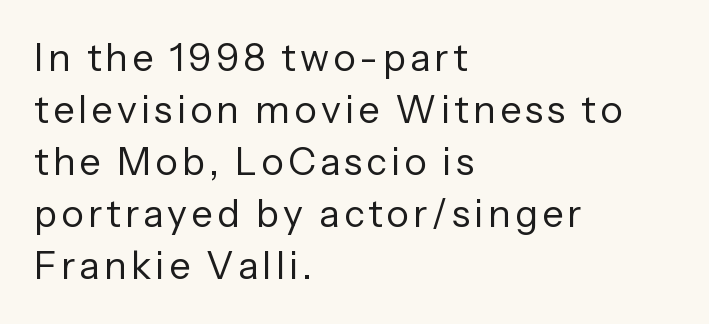
Q: Is the text bold? A: No.
Q: Is the text italic (slanted)? A: No, it is upright.
Q: Is the typeface a serif or a sans-serif typeface? A: Sans-serif.
Q: Is the text underlined? A: No.
Q: How is the paragraph aligned? A: Left-aligned.
Q: Is the spacing between lines tight, normal or loose? A: Normal.
Q: Width (condensed, normal, or wide)? A: Normal.
Q: Stroke contrast? A: Low.
Q: x-height? A: Medium.
Q: Monospaced? A: No.
